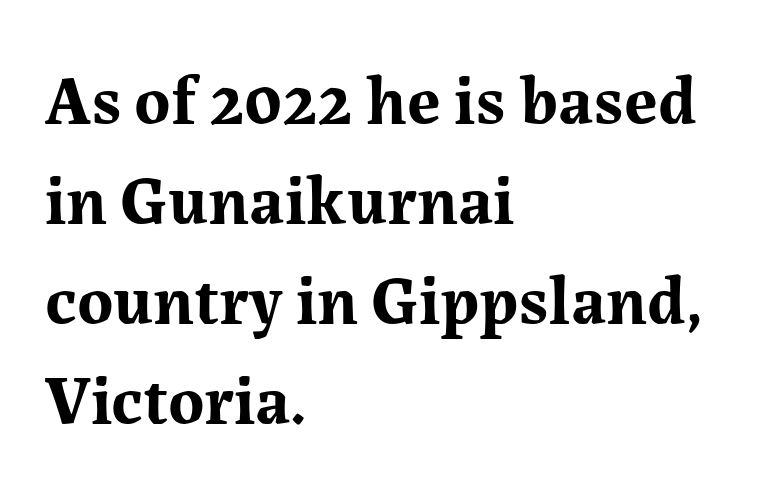
Look at the stroke-to-counter ratio: heavy, a bold. The gaps between neighbouring characters are ordinary and unremarkable. Old-style or modern, the face here clearly has serifs. Rule under the text: the space is simply empty. Vertical strokes here are truly vertical.
